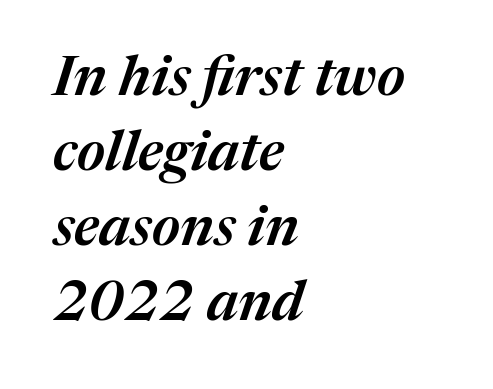
The image shows 56 px semibold type, italic (leaning right); set left-aligned, normal line spacing (1.34x), normal letter spacing, not underlined; medium stroke contrast and a medium x-height.
